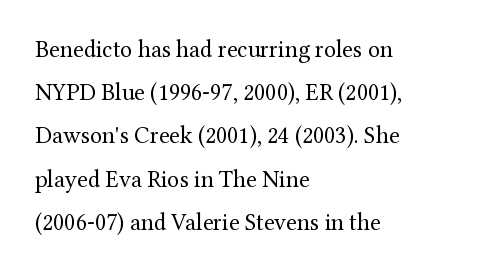
The image shows 24 px text type, upright; set left-aligned, line spacing 1.8x, normal letter spacing, not underlined.
